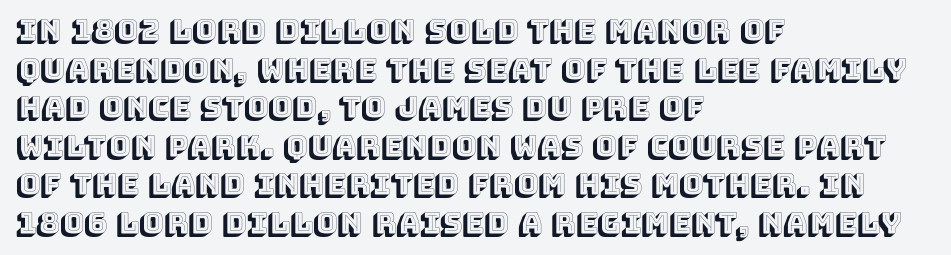
Characters follow at the spacing the type designer built in. You could not count columns in this text — the font is proportionally spaced. Notice how the stems are strictly vertical — no italics here. Underline: absent. The passage shown stacks its lines at a standard gap.
